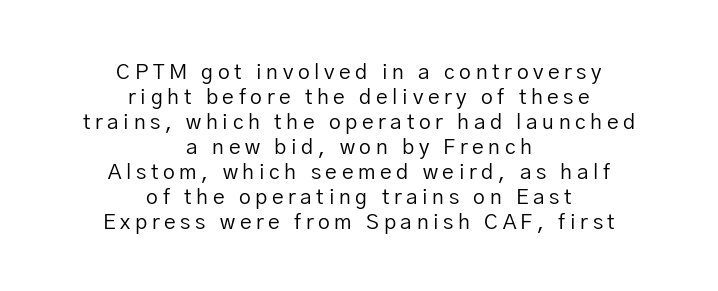
The image shows 21 px text type, upright; set centered, line spacing 1.19x, unusually wide letter spacing (+0.22 em), not underlined.
